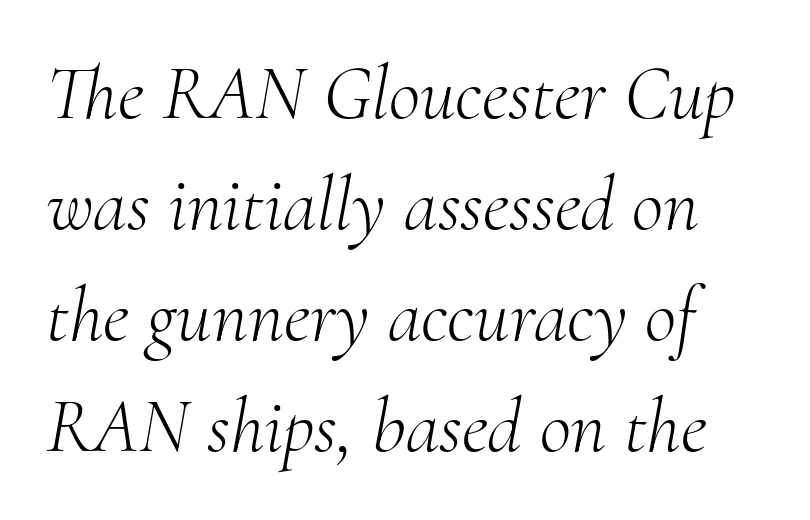
The image shows 77 px light serif type, italic (leaning right); set normal line spacing (1.44x), normal letter spacing, not underlined; medium stroke contrast and a small x-height.
